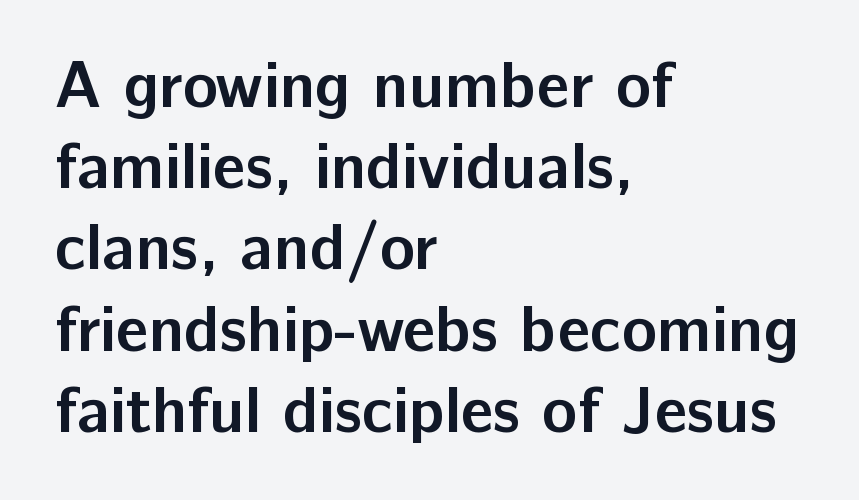
Q: Is the text bold? A: Yes.
Q: Is the text italic (slanted)? A: No, it is upright.
Q: Is the typeface a serif or a sans-serif typeface? A: Sans-serif.
Q: Is the text underlined? A: No.
Q: How is the paragraph aligned? A: Left-aligned.
Q: Is the spacing between letters normal or unusually wide? A: Normal.
Q: Is the spacing between lines tight, normal or loose? A: Normal.
Q: Width (condensed, normal, or wide)? A: Normal.
Q: Stroke contrast? A: Low.
Q: x-height? A: Medium.
Q: Monospaced? A: No.
